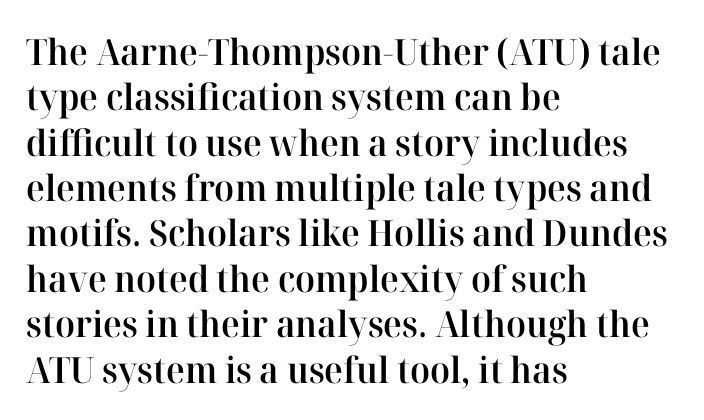
Q: Is the text bold? A: Semi-bold.
Q: Is the text italic (slanted)? A: No, it is upright.
Q: Is the typeface a serif or a sans-serif typeface? A: Serif.
Q: Is the text underlined? A: No.
Q: How is the paragraph aligned? A: Left-aligned.
Q: Is the spacing between letters normal or unusually wide? A: Normal.
Q: Is the spacing between lines tight, normal or loose? A: Normal.
Q: Width (condensed, normal, or wide)? A: Normal.
Q: Stroke contrast? A: High.
Q: x-height? A: Medium.
Q: Monospaced? A: No.
